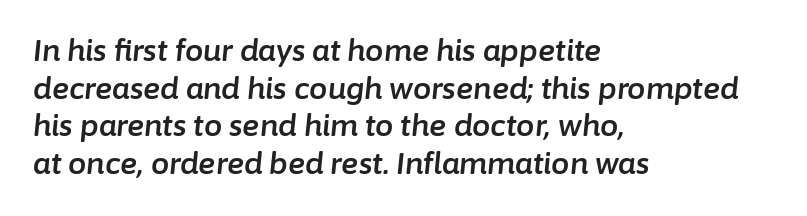
The image shows 29 px text type, italic (leaning right); set left-aligned, normal line spacing (1.3x), normal letter spacing, not underlined; low stroke contrast and a medium x-height.
